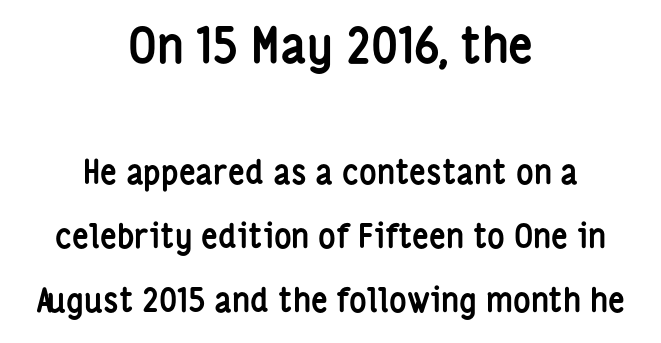
The image shows 49 px semibold, condensed sans-serif type, upright; set centered, loose line spacing (1.94x), normal letter spacing, not underlined; the first (top) block is 1.48x larger; low stroke contrast and a medium x-height.
